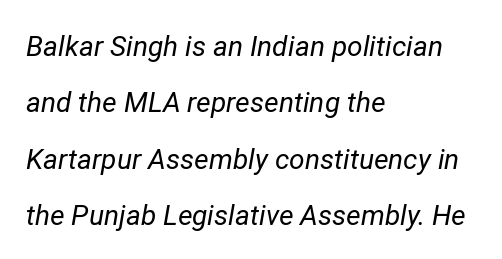
The image shows 28 px regular-weight type, italic (leaning right); set left-aligned, loose line spacing (2.01x), normal letter spacing, not underlined; low stroke contrast and a medium x-height.
